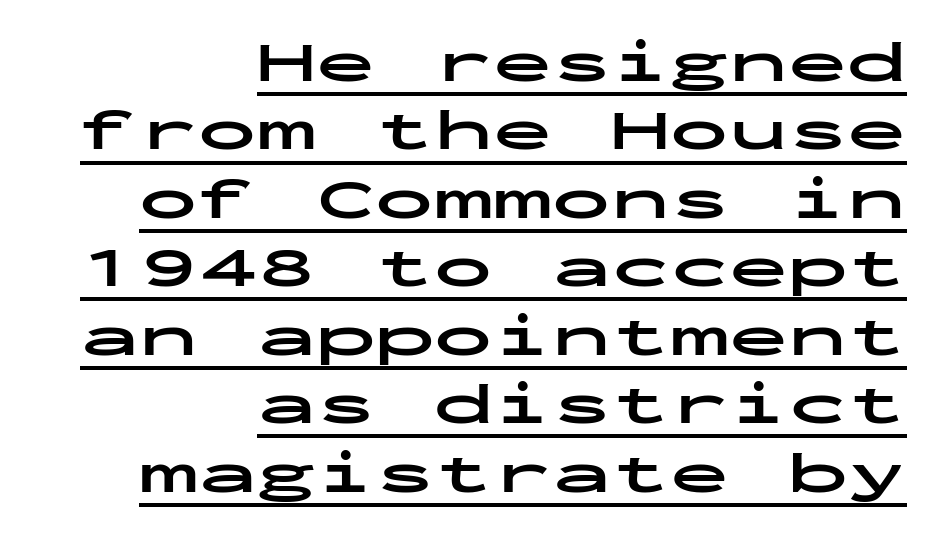
Q: Is the text bold? A: Yes.
Q: Is the text italic (slanted)? A: No, it is upright.
Q: Is the typeface a serif or a sans-serif typeface? A: Sans-serif.
Q: Is the text underlined? A: Yes.
Q: How is the paragraph aligned? A: Right-aligned.
Q: Is the spacing between letters normal or unusually wide? A: Normal.
Q: Width (condensed, normal, or wide)? A: Wide.
Q: Stroke contrast? A: Low.
Q: x-height? A: Medium.
Q: Monospaced? A: Yes.
